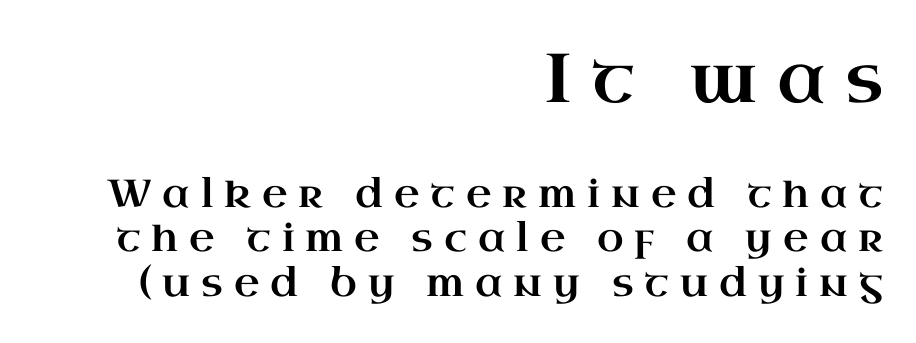
No italicization has been applied; the sample stays upright. Spacing verdict: proportional, widths tailored to each character. Classification — serif. The ragged edge is on the left, which tells us the setting is flush right. The words here are not underlined.
